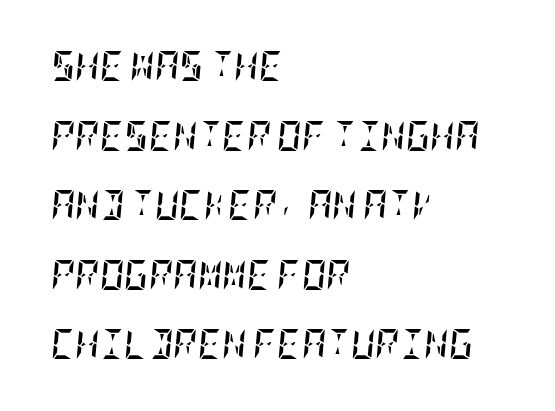
{"italic": "yes", "lean": "right", "slant_degrees": 5, "bold": "yes", "weight": "semibold", "width": "condensed", "stroke_contrast": "low", "x_height": "large", "underline": "no", "align": "left", "line_spacing": "loose", "line_spacing_ratio": 2.32, "letter_spacing": "normal", "letter_spacing_em": 0.0, "glyph_px": 30}
